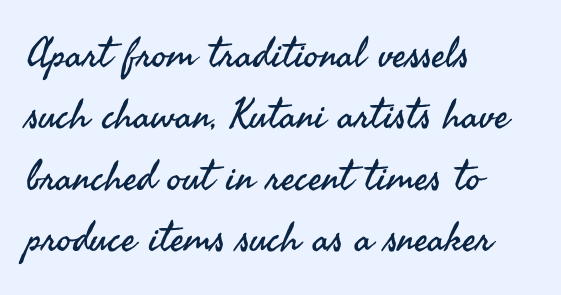
The image shows 41 px regular-weight sans-serif type; set left-aligned, normal line spacing (1.5x), normal letter spacing, not underlined; medium stroke contrast and a small x-height.
